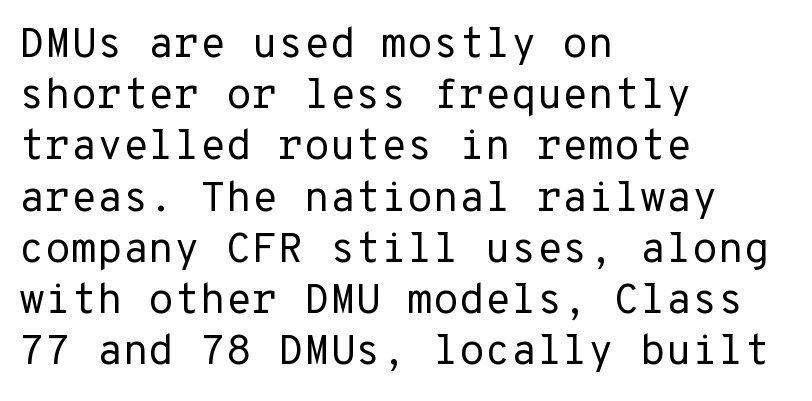
Q: Is the text bold? A: No.
Q: Is the text italic (slanted)? A: No, it is upright.
Q: Is the typeface a serif or a sans-serif typeface? A: Sans-serif.
Q: Is the text underlined? A: No.
Q: How is the paragraph aligned? A: Left-aligned.
Q: Is the spacing between letters normal or unusually wide? A: Normal.
Q: Width (condensed, normal, or wide)? A: Normal.
Q: Stroke contrast? A: Low.
Q: x-height? A: Medium.
Q: Monospaced? A: Yes.
